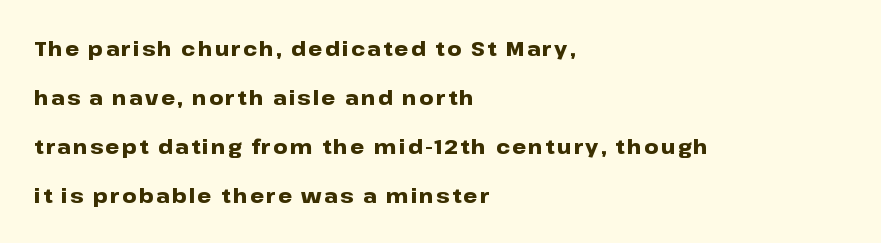
The zone under the glyphs is completely vacant. Teacher's note: observe the even left margin — that is flush-left alignment. This is the regular roman posture of the typeface. A typesetter would call this leading open, well beyond the default. Heavy, bold letterforms.
